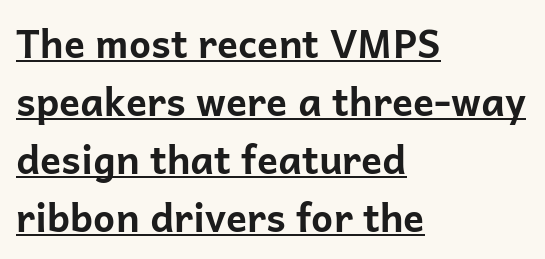
{"serif": "no", "italic": "no", "bold": "yes", "weight": "bold", "width": "normal", "stroke_contrast": "low", "x_height": "medium", "monospaced": "no", "underline": "yes", "align": "left", "line_spacing": "normal", "line_spacing_ratio": 1.49, "letter_spacing": "normal", "letter_spacing_em": 0.0, "glyph_px": 39}
